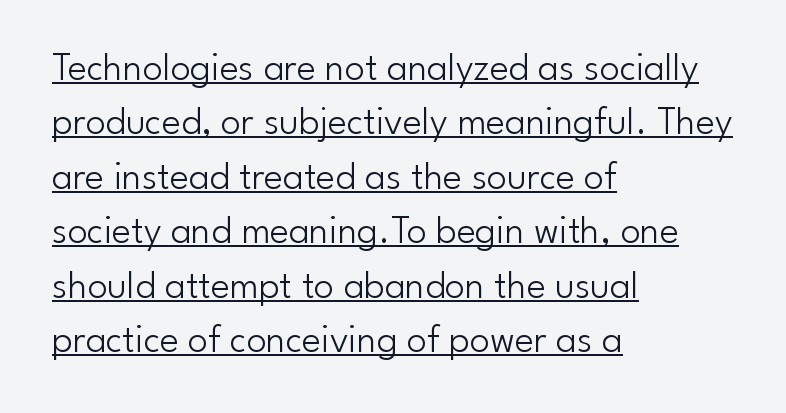
The image shows 40 px light sans-serif type, upright; set left-aligned, normal line spacing (1.36x), normal letter spacing, underlined; low stroke contrast and a small x-height.
